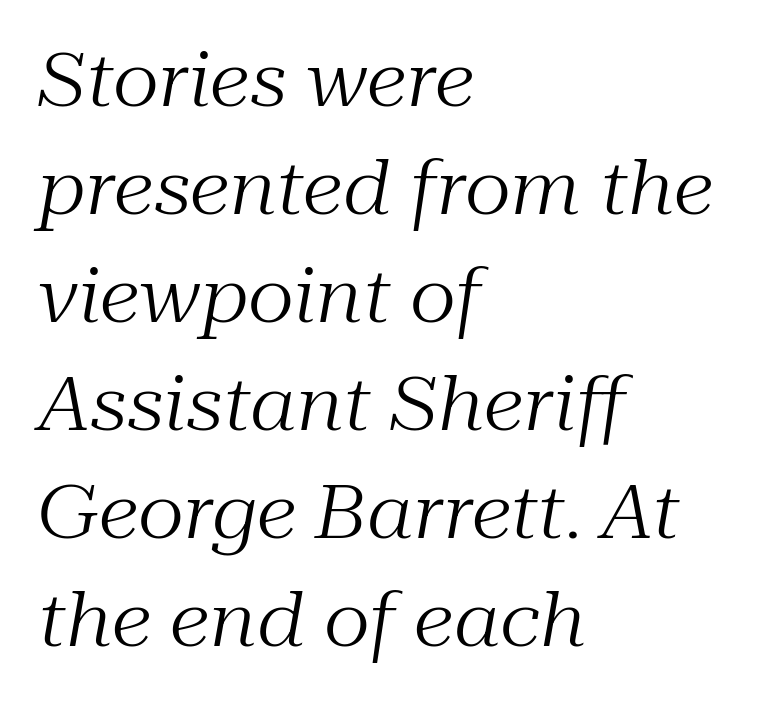
Rows of type keep a routine distance in the vertical direction. Is this a fixed-width face? No — the glyphs have proportional, varying widths. Look at the bottom of the vertical strokes: they flare into serifs here. The passage shown has conventional tracking throughout. If you drew a ruler down the left edge, every line would touch it.
